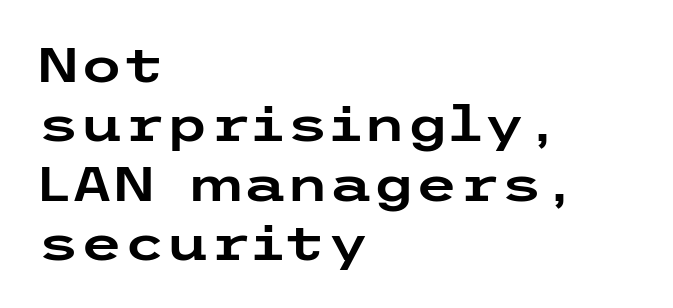
{"serif": "no", "italic": "no", "width": "wide", "stroke_contrast": "low", "x_height": "medium", "underline": "no", "align": "left", "line_spacing_ratio": 1.21, "letter_spacing": "normal", "letter_spacing_em": 0.0, "glyph_px": 49}
